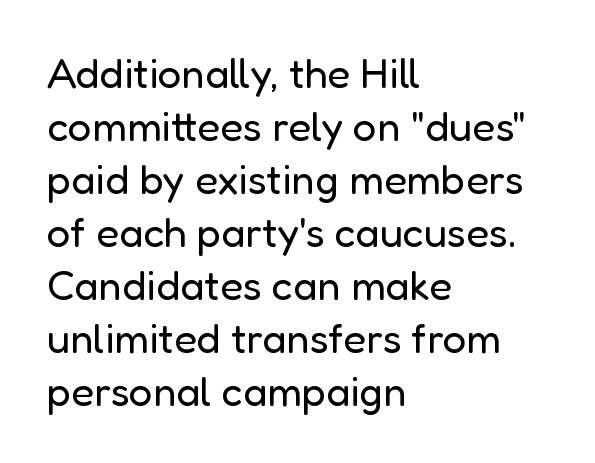
{"serif": "no", "italic": "no", "bold": "no", "weight": "regular", "width": "normal", "stroke_contrast": "low", "x_height": "medium", "monospaced": "no", "underline": "no", "align": "left", "line_spacing": "normal", "line_spacing_ratio": 1.26, "letter_spacing": "normal", "letter_spacing_em": 0.0, "glyph_px": 42}
